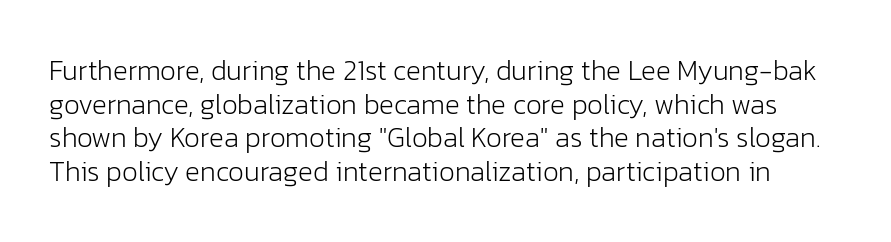
Q: Is the text bold? A: No.
Q: Is the text italic (slanted)? A: No, it is upright.
Q: Is the typeface a serif or a sans-serif typeface? A: Sans-serif.
Q: Is the text underlined? A: No.
Q: Is the spacing between letters normal or unusually wide? A: Normal.
Q: Width (condensed, normal, or wide)? A: Normal.
Q: Stroke contrast? A: Low.
Q: x-height? A: Medium.
Q: Monospaced? A: No.
